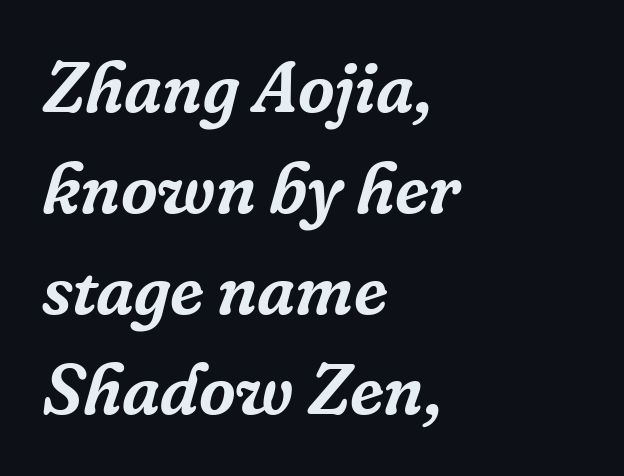
Q: Is the text italic (slanted)? A: Yes, it leans right by about 16 degrees.
Q: Is the typeface a serif or a sans-serif typeface? A: Serif.
Q: Is the text underlined? A: No.
Q: How is the paragraph aligned? A: Left-aligned.
Q: Is the spacing between letters normal or unusually wide? A: Normal.
Q: Is the spacing between lines tight, normal or loose? A: Normal.
Q: Width (condensed, normal, or wide)? A: Normal.
Q: Stroke contrast? A: Low.
Q: x-height? A: Medium.
Q: Monospaced? A: No.
